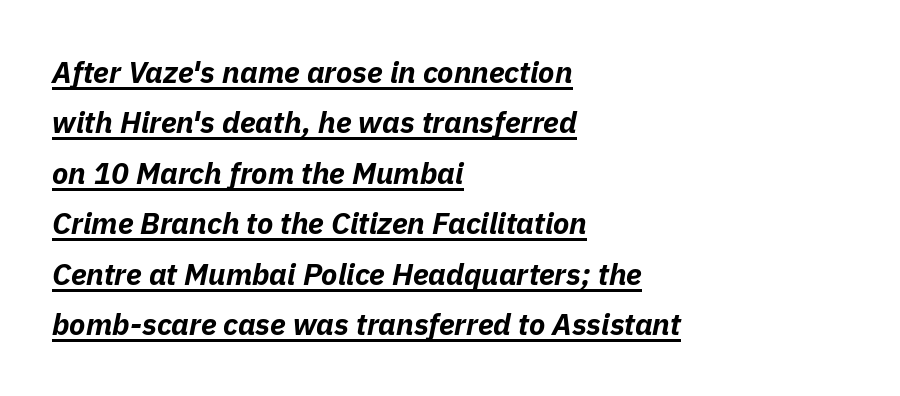
Q: Is the text bold? A: Yes.
Q: Is the text italic (slanted)? A: Yes, it leans right by about 11 degrees.
Q: Is the text underlined? A: Yes.
Q: How is the paragraph aligned? A: Left-aligned.
Q: Is the spacing between letters normal or unusually wide? A: Normal.
Q: Is the spacing between lines tight, normal or loose? A: Normal.
Q: Width (condensed, normal, or wide)? A: Normal.
Q: Stroke contrast? A: Low.
Q: x-height? A: Medium.
Q: Monospaced? A: No.
